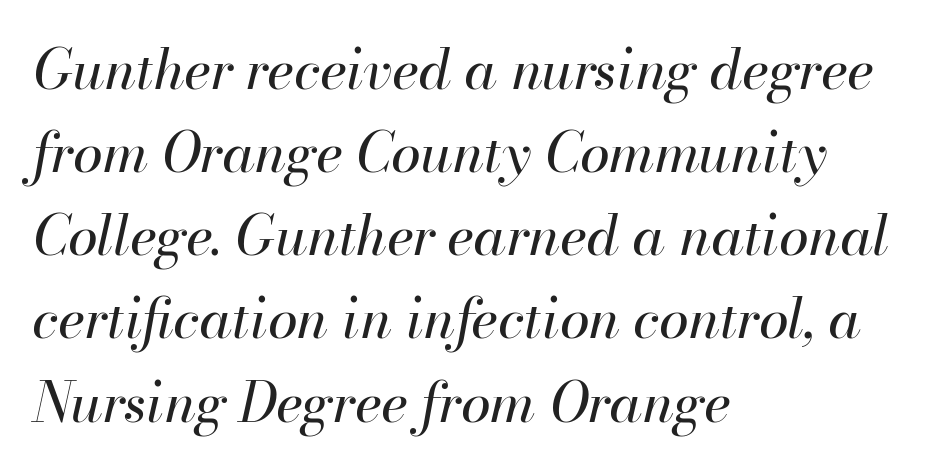
The image shows 54 px regular-weight type, italic (leaning right); set left-aligned, normal line spacing (1.54x), normal letter spacing, not underlined; high stroke contrast and a small x-height.
